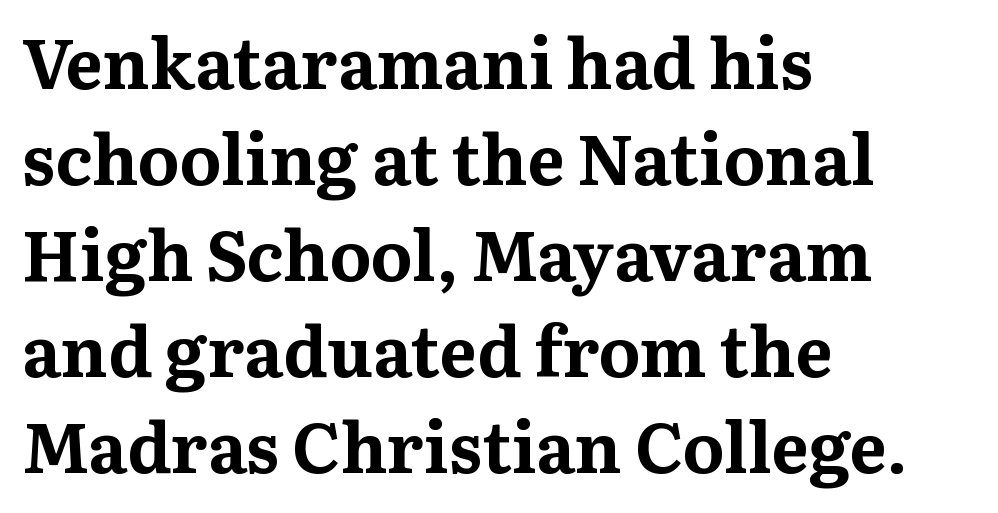
Q: Is the text bold? A: Yes.
Q: Is the text italic (slanted)? A: No, it is upright.
Q: Is the typeface a serif or a sans-serif typeface? A: Serif.
Q: Is the text underlined? A: No.
Q: How is the paragraph aligned? A: Left-aligned.
Q: Is the spacing between letters normal or unusually wide? A: Normal.
Q: Is the spacing between lines tight, normal or loose? A: Normal.
Q: Width (condensed, normal, or wide)? A: Normal.
Q: Stroke contrast? A: Medium.
Q: x-height? A: Medium.
Q: Monospaced? A: No.
